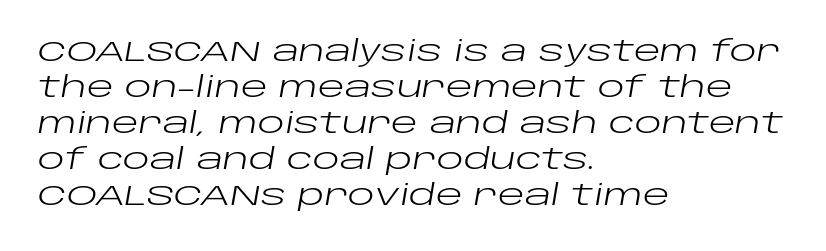
The image shows 28 px regular-weight, wide type, italic (leaning right); set left-aligned, normal line spacing (1.29x), normal letter spacing, not underlined; low stroke contrast and a large x-height.
